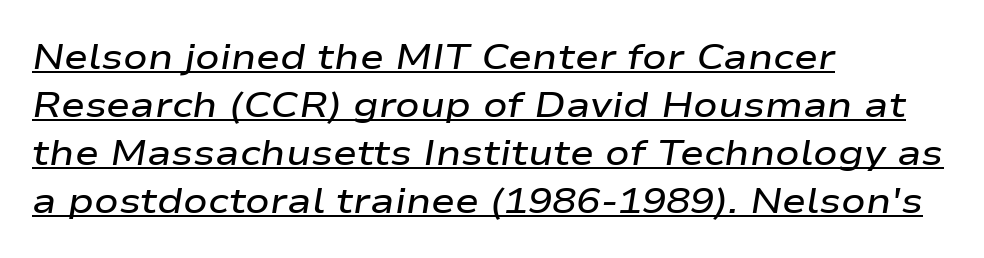
Q: Is the text bold? A: Semi-bold.
Q: Is the text italic (slanted)? A: Yes, it leans right by about 9 degrees.
Q: Is the text underlined? A: Yes.
Q: How is the paragraph aligned? A: Left-aligned.
Q: Is the spacing between letters normal or unusually wide? A: Normal.
Q: Is the spacing between lines tight, normal or loose? A: Normal.
Q: Width (condensed, normal, or wide)? A: Wide.
Q: Stroke contrast? A: Low.
Q: x-height? A: Medium.
Q: Monospaced? A: No.
